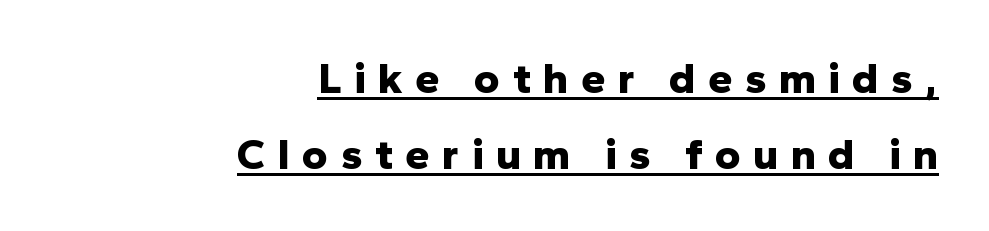
The image shows 44 px bold sans-serif type, upright; set right-aligned, line spacing 1.72x, unusually wide letter spacing (+0.28 em), underlined; low stroke contrast and a medium x-height.
